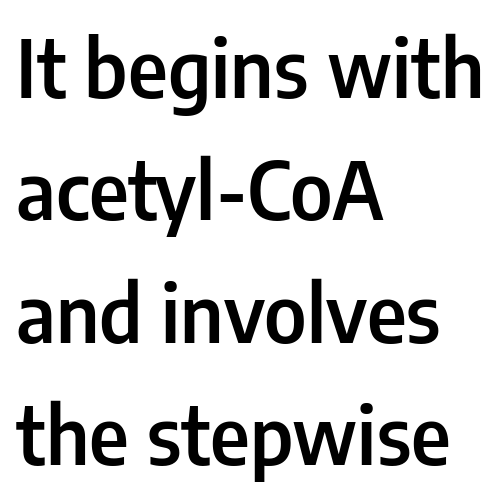
{"serif": "no", "italic": "no", "bold": "semi", "weight": "semibold", "width": "condensed", "stroke_contrast": "low", "x_height": "medium", "monospaced": "no", "underline": "no", "align": "left", "line_spacing": "normal", "line_spacing_ratio": 1.55, "letter_spacing": "normal", "letter_spacing_em": 0.0, "glyph_px": 79}
